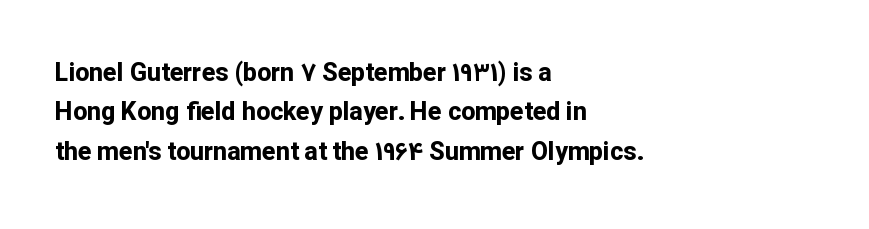
{"italic": "no", "bold": "yes", "underline": "no", "align": "left", "line_spacing": "normal", "line_spacing_ratio": 1.58, "letter_spacing": "normal", "letter_spacing_em": 0.0, "glyph_px": 25}
